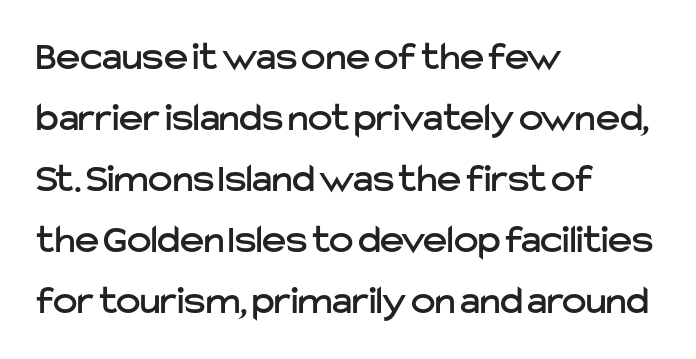
Q: Is the text italic (slanted)? A: No, it is upright.
Q: Is the typeface a serif or a sans-serif typeface? A: Sans-serif.
Q: Is the text underlined? A: No.
Q: How is the paragraph aligned? A: Left-aligned.
Q: Is the spacing between letters normal or unusually wide? A: Normal.
Q: Is the spacing between lines tight, normal or loose? A: Normal.
Q: Width (condensed, normal, or wide)? A: Normal.
Q: Stroke contrast? A: Low.
Q: x-height? A: Medium.
Q: Monospaced? A: No.
